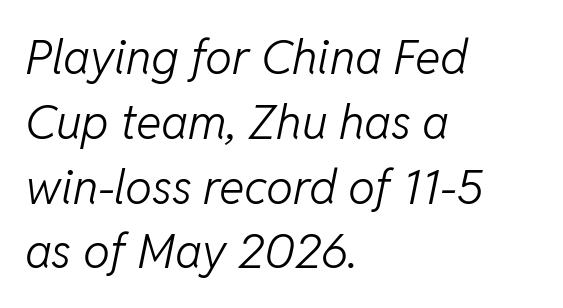
The image shows 48 px light type, italic (leaning right); set left-aligned, normal line spacing (1.35x), normal letter spacing, not underlined; low stroke contrast and a medium x-height.
